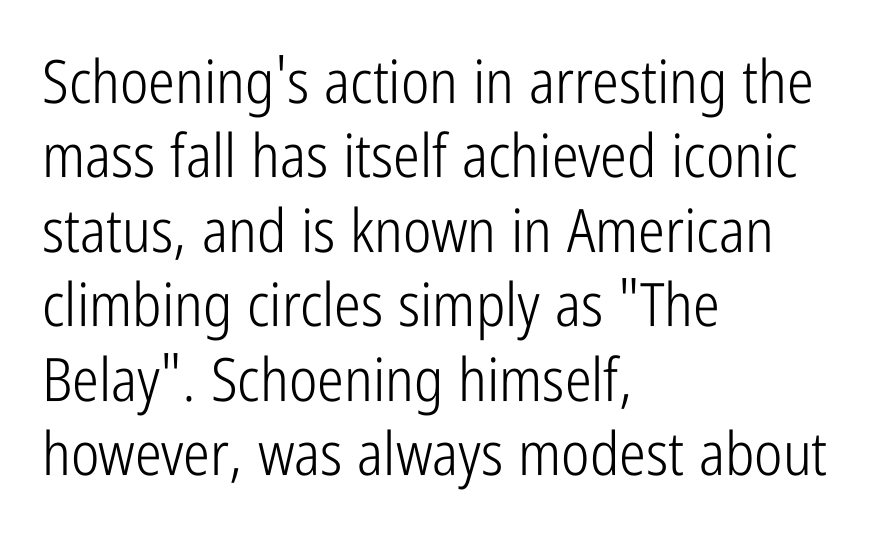
{"serif": "no", "italic": "no", "bold": "no", "weight": "light", "width": "condensed", "stroke_contrast": "low", "x_height": "medium", "monospaced": "no", "underline": "no", "align": "left", "line_spacing_ratio": 1.24, "letter_spacing": "normal", "letter_spacing_em": 0.0, "glyph_px": 60}
